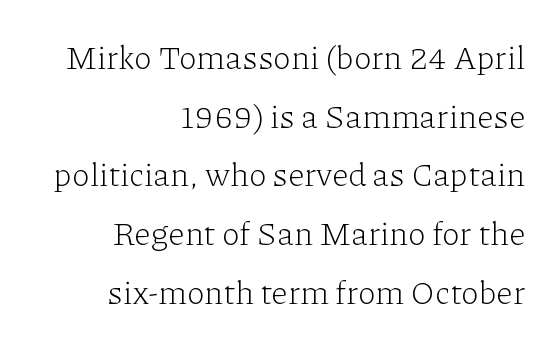
The image shows 33 px light serif type, upright; set right-aligned, line spacing 1.78x, normal letter spacing, not underlined; low stroke contrast and a medium x-height.
